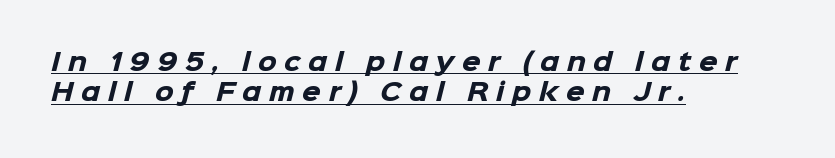
The image shows 24 px bold type; set left-aligned, normal line spacing (1.27x), unusually wide letter spacing (+0.32 em), underlined.
